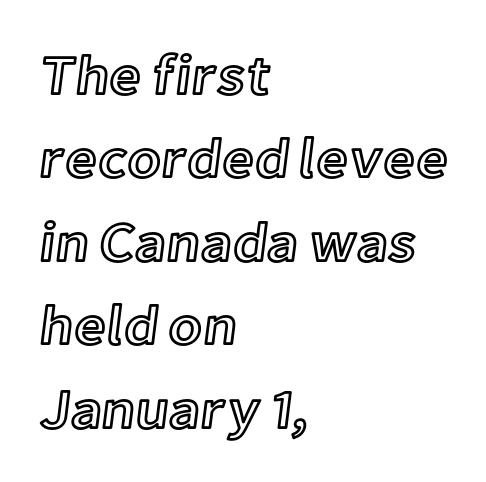
The image shows 56 px text type; set left-aligned, normal line spacing (1.49x), normal letter spacing, not underlined; a medium x-height.
